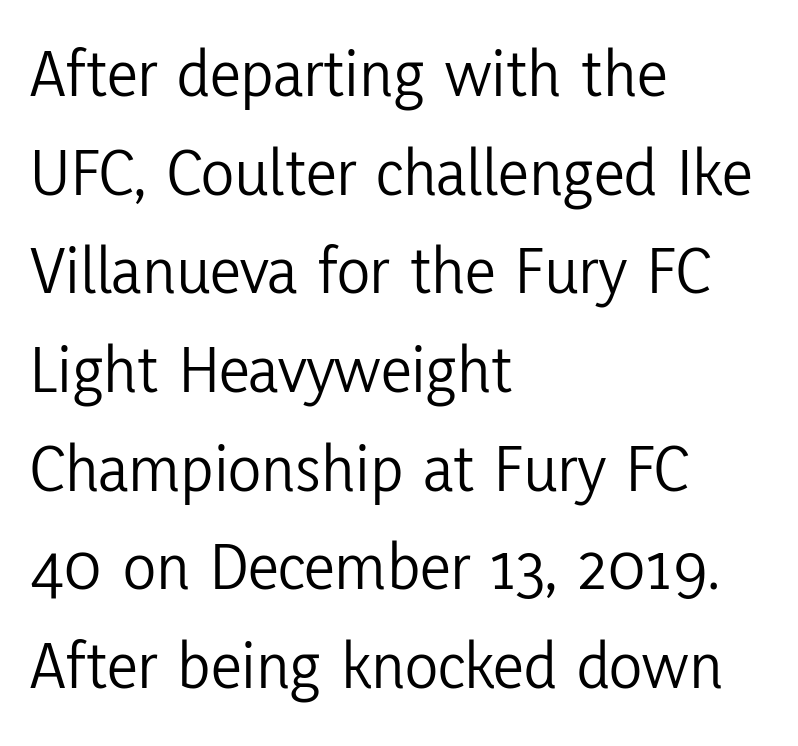
The lettering stays uniformly vertical, giving the passage a roman look. The block of text has a typical density, with ordinary space between rows. Character widths vary here, with narrow letters taking less room than wide ones. Here the glyphs are tracked normally, forming tight word shapes.
